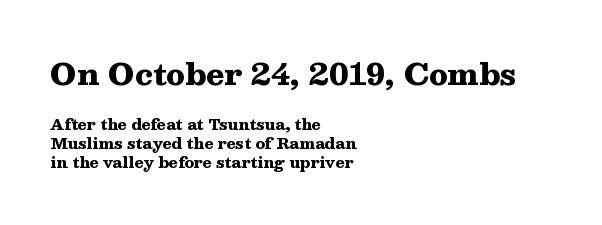
Summary of vertical rhythm: regular, with standard interline spacing. Size hierarchy here favors the leading block over the trailing one. Compared with typical body copy, the letter spacing here is the same. Posture: vertical. As a designer I'd log this as weight 700, bold.
